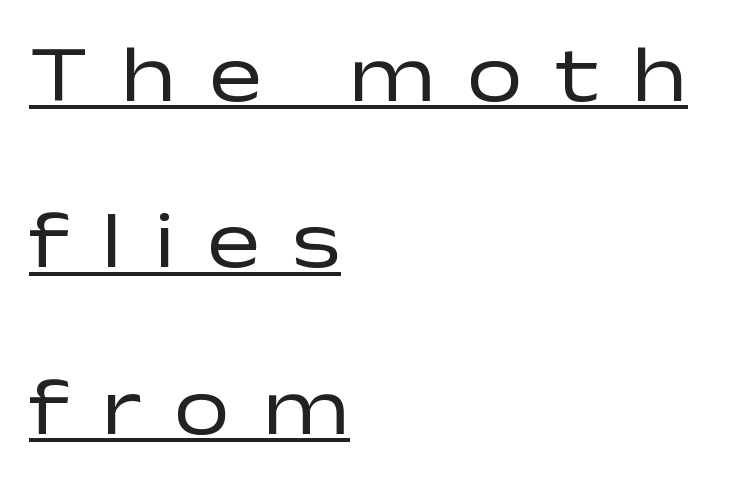
{"serif": "no", "italic": "no", "bold": "no", "weight": "regular", "width": "wide", "stroke_contrast": "low", "x_height": "medium", "monospaced": "no", "underline": "yes", "align": "left", "line_spacing": "loose", "line_spacing_ratio": 2.08, "letter_spacing": "wide", "letter_spacing_em": 0.4, "glyph_px": 80}
